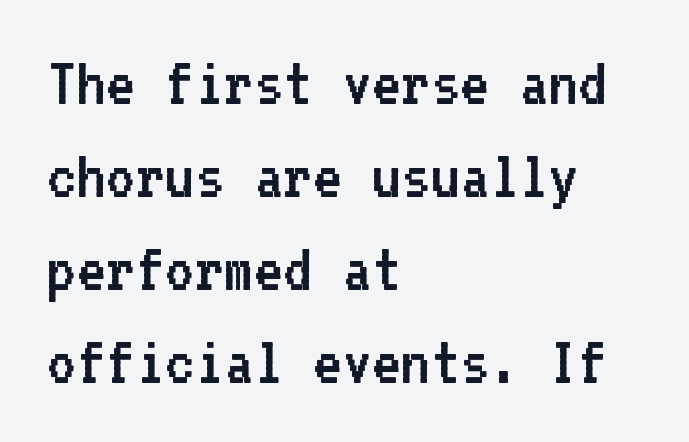
{"serif": "no", "italic": "no", "bold": "no", "weight": "regular", "width": "normal", "stroke_contrast": "low", "x_height": "medium", "monospaced": "yes", "underline": "no", "align": "left", "line_spacing": "normal", "line_spacing_ratio": 1.31, "letter_spacing": "normal", "letter_spacing_em": 0.0, "glyph_px": 71}
